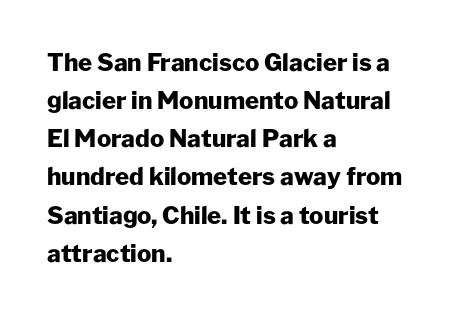
The image shows 24 px bold type, upright; set left-aligned, normal line spacing (1.59x), normal letter spacing, not underlined.
